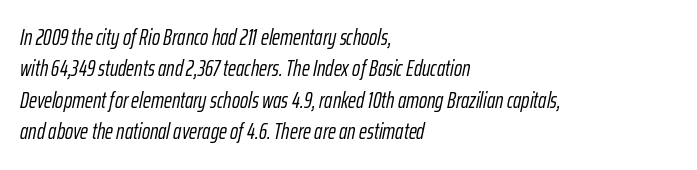
The image shows 22 px text type, italic (leaning right); set left-aligned, normal line spacing (1.43x), normal letter spacing, not underlined.
